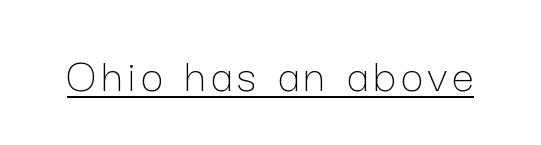
The image shows 49 px thin type, upright; set underlined; low stroke contrast and a medium x-height.
